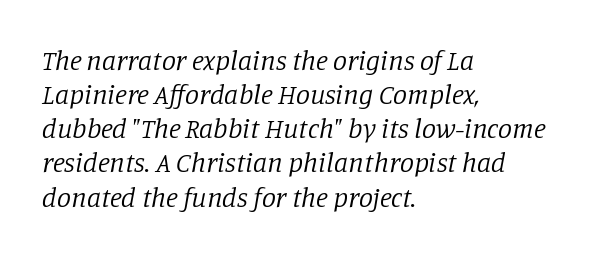
Q: Is the text bold? A: No.
Q: Is the text italic (slanted)? A: Yes, it leans right by about 11 degrees.
Q: Is the typeface a serif or a sans-serif typeface? A: Serif.
Q: Is the text underlined? A: No.
Q: How is the paragraph aligned? A: Left-aligned.
Q: Is the spacing between letters normal or unusually wide? A: Normal.
Q: Width (condensed, normal, or wide)? A: Normal.
Q: Stroke contrast? A: Low.
Q: x-height? A: Large.
Q: Monospaced? A: No.
